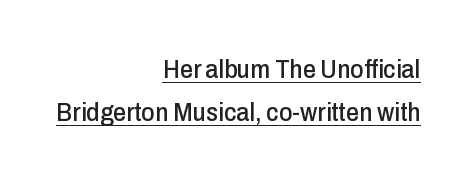
{"italic": "no", "underline": "yes", "align": "right", "line_spacing": "normal", "line_spacing_ratio": 1.66, "letter_spacing": "normal", "letter_spacing_em": 0.0, "glyph_px": 26}
